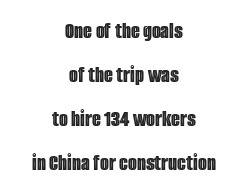
Q: Is the text italic (slanted)? A: No, it is upright.
Q: Is the text underlined? A: No.
Q: How is the paragraph aligned? A: Centered.
Q: Is the spacing between letters normal or unusually wide? A: Normal.
Q: Is the spacing between lines tight, normal or loose? A: Loose.
